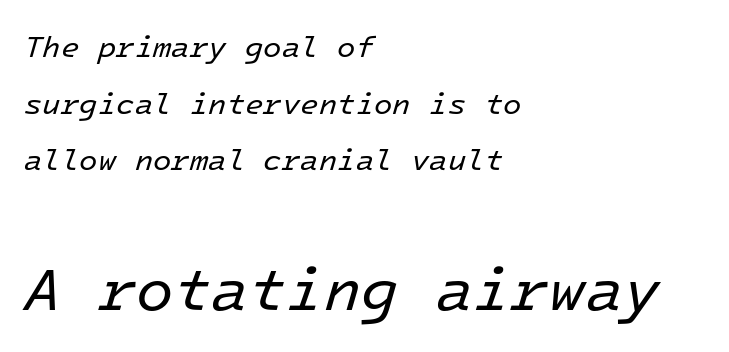
The image shows 61 px regular-weight type, italic (leaning right), monospaced; set left-aligned, line spacing 1.89x, normal letter spacing, not underlined; the second (bottom) block is 2.03x larger; low stroke contrast and a medium x-height.
